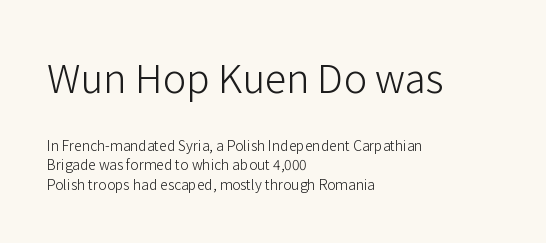
Q: Is the text bold? A: No.
Q: Is the text italic (slanted)? A: No, it is upright.
Q: Is the typeface a serif or a sans-serif typeface? A: Sans-serif.
Q: Is the text underlined? A: No.
Q: How is the paragraph aligned? A: Left-aligned.
Q: Is the spacing between letters normal or unusually wide? A: Normal.
Q: Is the spacing between lines tight, normal or loose? A: Normal.
Q: Which block of text is set in a larger size, the first (top) or the second (bottom)? A: The first (top) one.
Q: Width (condensed, normal, or wide)? A: Normal.
Q: Stroke contrast? A: Low.
Q: x-height? A: Medium.
Q: Monospaced? A: No.
